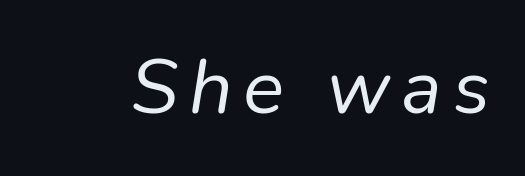
{"italic": "yes", "lean": "right", "slant_degrees": 9, "bold": "no", "weight": "regular", "width": "normal", "stroke_contrast": "low", "x_height": "medium", "monospaced": "no", "underline": "no", "glyph_px": 77}
